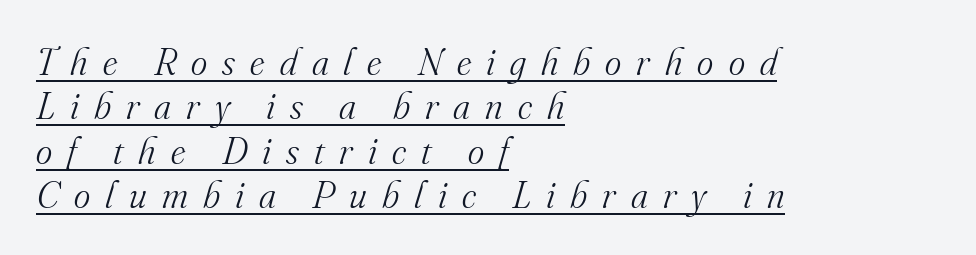
{"serif": "yes", "italic": "yes", "lean": "right", "slant_degrees": 16, "bold": "no", "weight": "light", "width": "normal", "stroke_contrast": "medium", "x_height": "small", "monospaced": "no", "underline": "yes", "align": "left", "line_spacing": "tight", "line_spacing_ratio": 1.14, "letter_spacing": "wide", "letter_spacing_em": 0.39, "glyph_px": 39}
